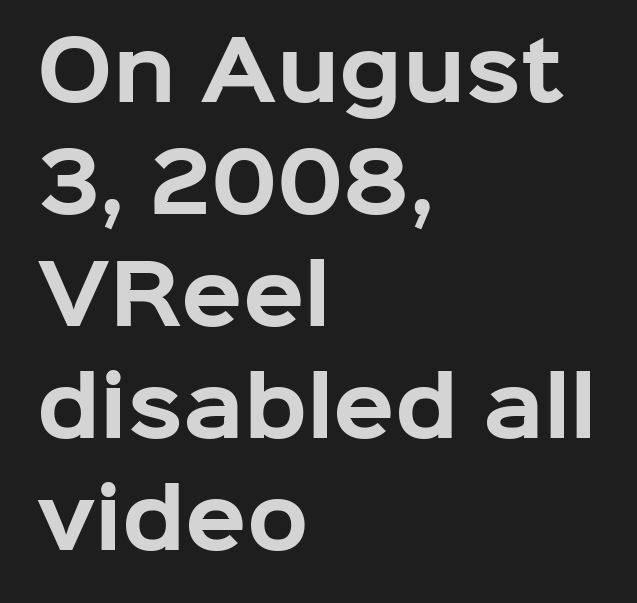
{"serif": "no", "italic": "no", "bold": "yes", "weight": "bold", "width": "normal", "stroke_contrast": "low", "x_height": "medium", "monospaced": "no", "underline": "no", "align": "left", "line_spacing": "normal", "line_spacing_ratio": 1.4, "letter_spacing": "normal", "letter_spacing_em": 0.0, "glyph_px": 80}
